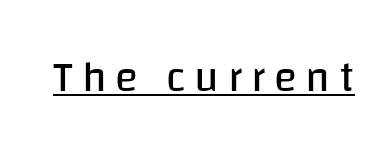
The image shows 43 px regular-weight sans-serif type, upright; set unusually wide letter spacing (+0.2 em), underlined; low stroke contrast and a large x-height.
